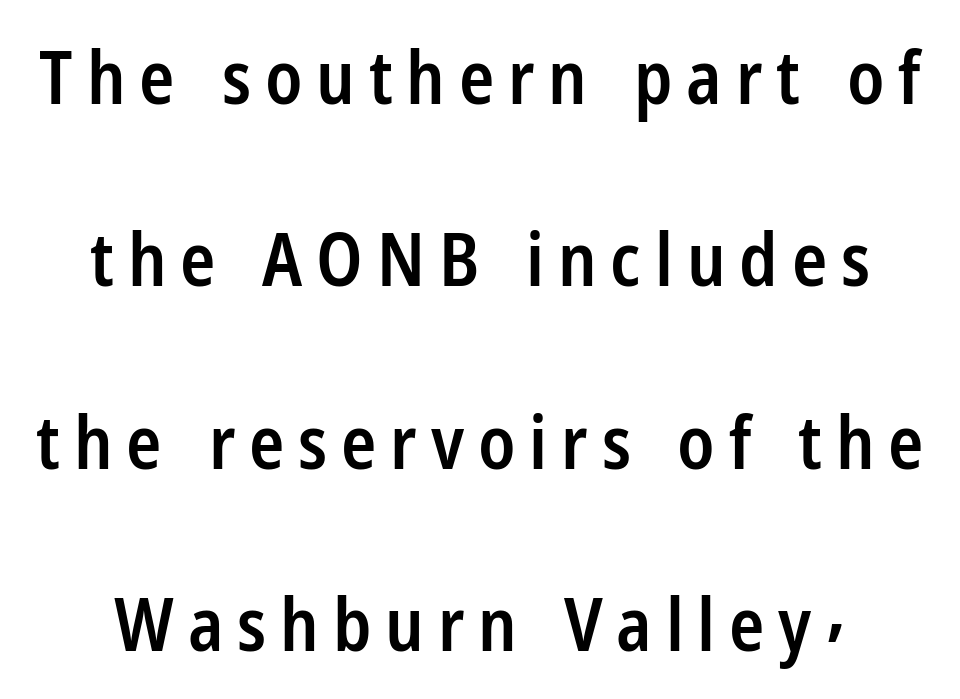
Is there much room between lines? Yes — plenty of vertical air separates them. This is sans-serif lettering, the kind often seen on screens and signage. Do the characters align in a grid? No, the font is proportional. Rule under the text: the space is simply empty. Is the type bold? Partly — it's a semibold, heavier than regular but not fully bold. When letters stand straight like this, we call the style roman or upright.
